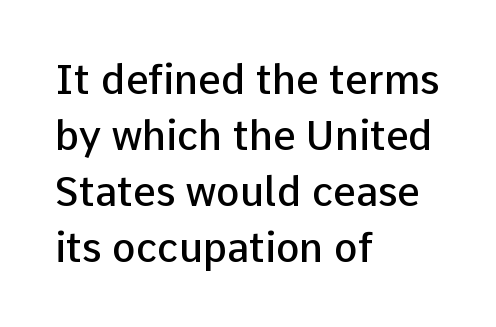
The passage shown has conventional tracking throughout. The rendering shows plain stroke endings on the letterforms — a sans-serif design. One glance says typical: line gaps are just what's usual. The passage shown is not underscored anywhere. Note the varied advance widths — an 'i' is clearly narrower than an 'm'. This is moderately heavy type, rendered in semibold.
